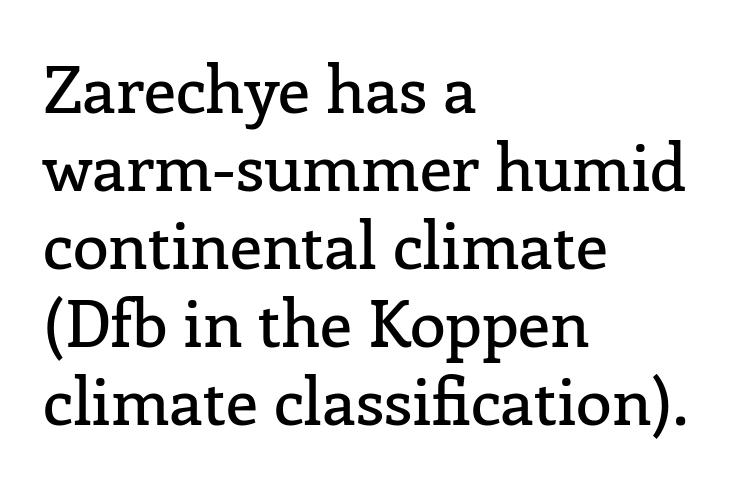
{"serif": "yes", "italic": "no", "width": "normal", "stroke_contrast": "low", "x_height": "medium", "monospaced": "no", "underline": "no", "align": "left", "line_spacing_ratio": 1.2, "letter_spacing": "normal", "letter_spacing_em": 0.0, "glyph_px": 65}
